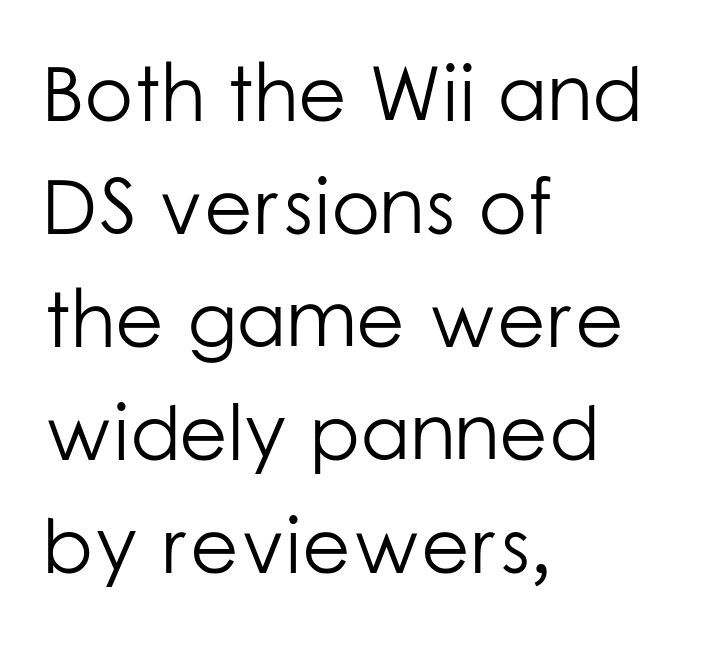
Q: Is the text bold? A: No.
Q: Is the text italic (slanted)? A: No, it is upright.
Q: Is the typeface a serif or a sans-serif typeface? A: Sans-serif.
Q: Is the text underlined? A: No.
Q: How is the paragraph aligned? A: Left-aligned.
Q: Is the spacing between letters normal or unusually wide? A: Normal.
Q: Is the spacing between lines tight, normal or loose? A: Normal.
Q: Width (condensed, normal, or wide)? A: Normal.
Q: Stroke contrast? A: Low.
Q: x-height? A: Medium.
Q: Monospaced? A: No.
